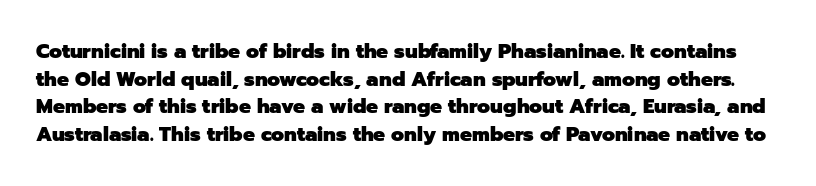
Ordinary non-slanted type is in use. Has an underline been added? It has not. Each word holds together tightly as a unit, with standard inter-letter gaps. Quick note: interline space is typical. Emphasis by weight is at full strength: bold.
